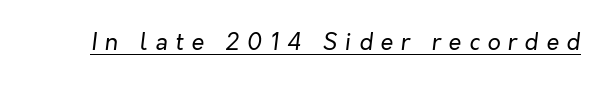
Q: Is the text bold? A: No.
Q: Is the text italic (slanted)? A: Yes, it leans right by about 7 degrees.
Q: Is the text underlined? A: Yes.
Q: Is the spacing between letters normal or unusually wide? A: Unusually wide.
